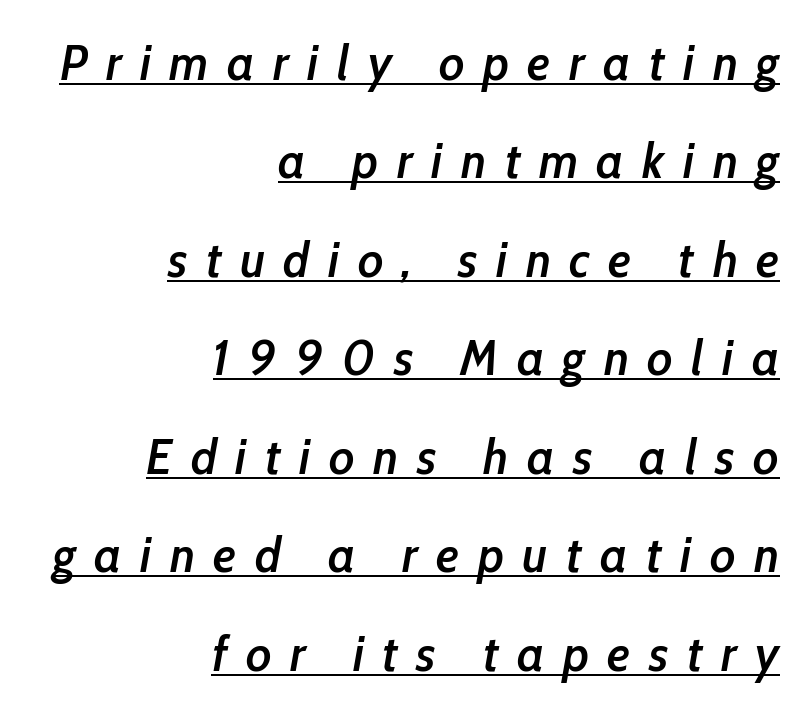
A great deal of white space separates one row of letters from the next. Emphasis is given by a line drawn under the lettering. Students, note that the glyphs here are deliberately spaced far apart. Do the characters align in a grid? No, the font is proportional. The passage is arranged like a letterhead date or caption credit — flush right.
